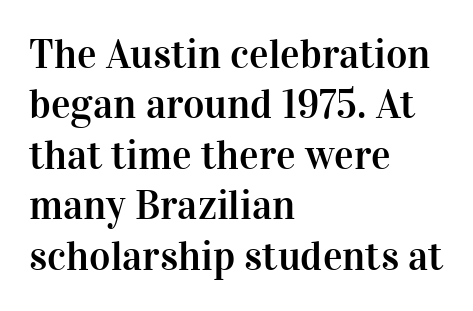
Q: Is the text italic (slanted)? A: No, it is upright.
Q: Is the typeface a serif or a sans-serif typeface? A: Serif.
Q: Is the text underlined? A: No.
Q: How is the paragraph aligned? A: Left-aligned.
Q: Is the spacing between letters normal or unusually wide? A: Normal.
Q: Width (condensed, normal, or wide)? A: Normal.
Q: Stroke contrast? A: High.
Q: x-height? A: Medium.
Q: Monospaced? A: No.
